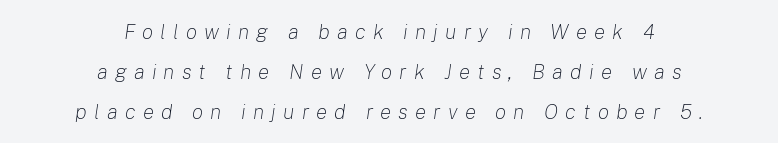
The image shows 21 px text type, italic (leaning right); set centered, loose line spacing (1.9x), unusually wide letter spacing (+0.34 em), not underlined.
